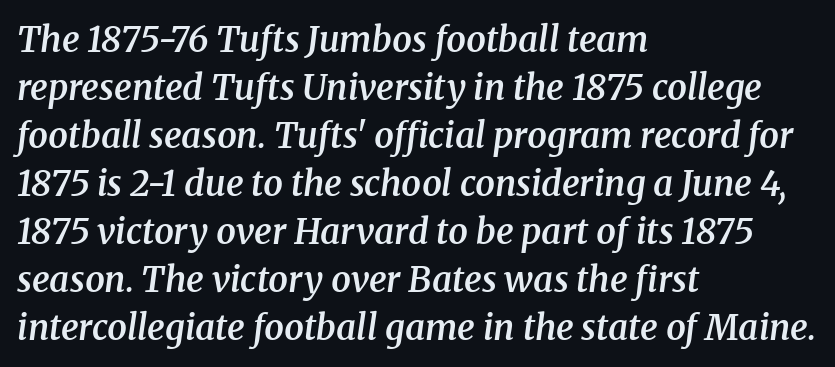
These lines sit exactly where default settings would place them. The characters display serif detailing at their extremities. I'd describe the lettering as semibold — firm but not a full bold. The specimen reads as italic at a glance.
